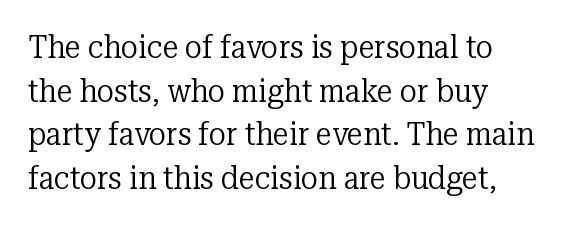
{"serif": "yes", "italic": "no", "bold": "no", "weight": "regular", "width": "normal", "stroke_contrast": "low", "x_height": "medium", "monospaced": "no", "underline": "no", "align": "left", "line_spacing": "normal", "line_spacing_ratio": 1.36, "letter_spacing": "normal", "letter_spacing_em": 0.0, "glyph_px": 32}
